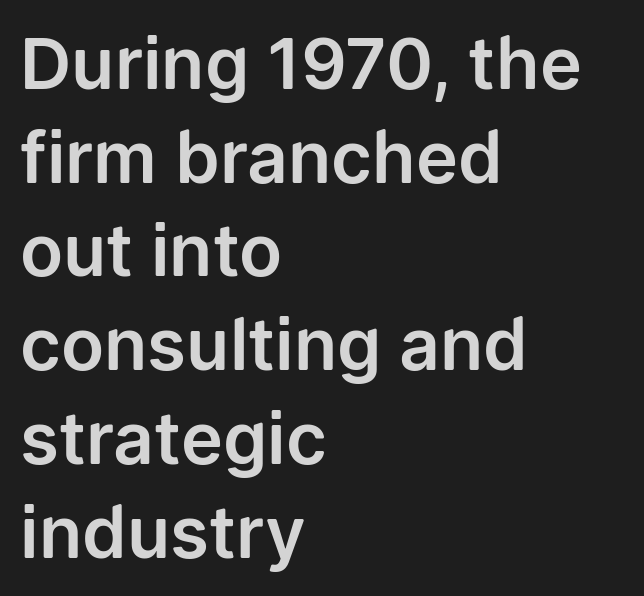
Q: Is the text italic (slanted)? A: No, it is upright.
Q: Is the typeface a serif or a sans-serif typeface? A: Sans-serif.
Q: Is the text underlined? A: No.
Q: How is the paragraph aligned? A: Left-aligned.
Q: Is the spacing between letters normal or unusually wide? A: Normal.
Q: Is the spacing between lines tight, normal or loose? A: Normal.
Q: Width (condensed, normal, or wide)? A: Normal.
Q: Stroke contrast? A: Low.
Q: x-height? A: Medium.
Q: Monospaced? A: No.
